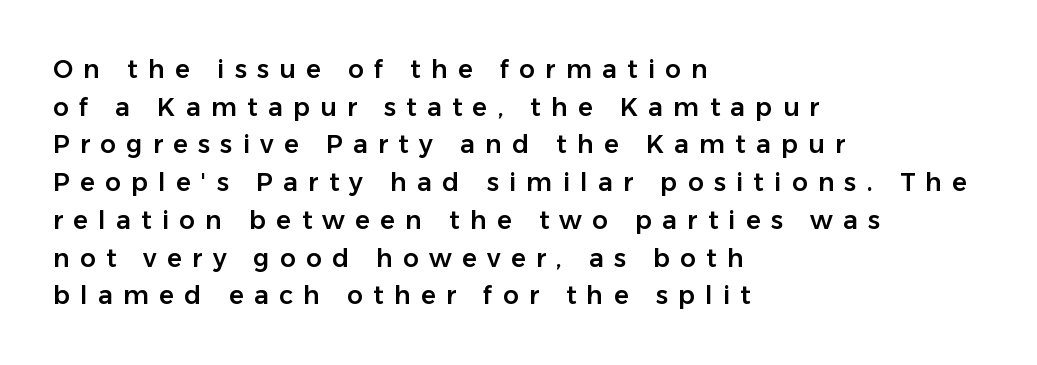
{"italic": "no", "underline": "no", "align": "left", "line_spacing": "normal", "line_spacing_ratio": 1.51, "letter_spacing": "wide", "letter_spacing_em": 0.41, "glyph_px": 25}
